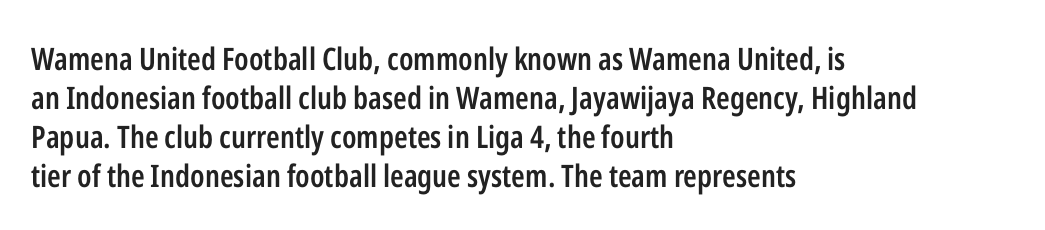
The image shows 31 px semibold, condensed sans-serif type, upright; set left-aligned, normal line spacing (1.26x), normal letter spacing, not underlined; low stroke contrast and a medium x-height.
